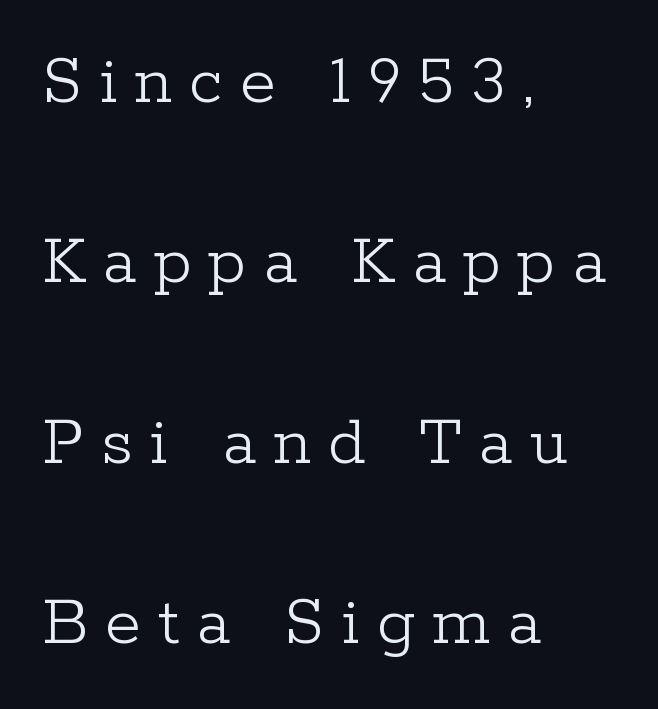
This rendering uses left alignment, leaving the right contour irregular. The rendering uses natural spacing where letterforms have individual widths. This rendering widens character spacing well past its baseline value. The designer dialed line spacing up above the default. The lettering holds an erect, upright posture throughout.
